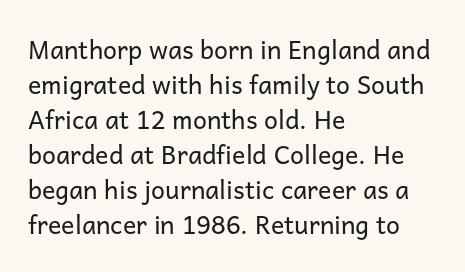
{"italic": "no", "bold": "no", "underline": "no", "align": "left", "line_spacing": "normal", "line_spacing_ratio": 1.4, "letter_spacing": "normal", "letter_spacing_em": 0.0, "glyph_px": 25}
